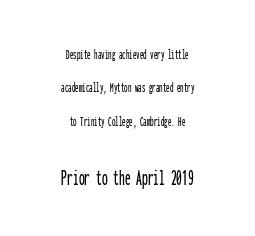
The typesetter chose a symmetrical, centered arrangement here. This is roman type, the default non-slanted kind. Quick note: underline off. The face used here appears at its bigger size in the lower chunk.
